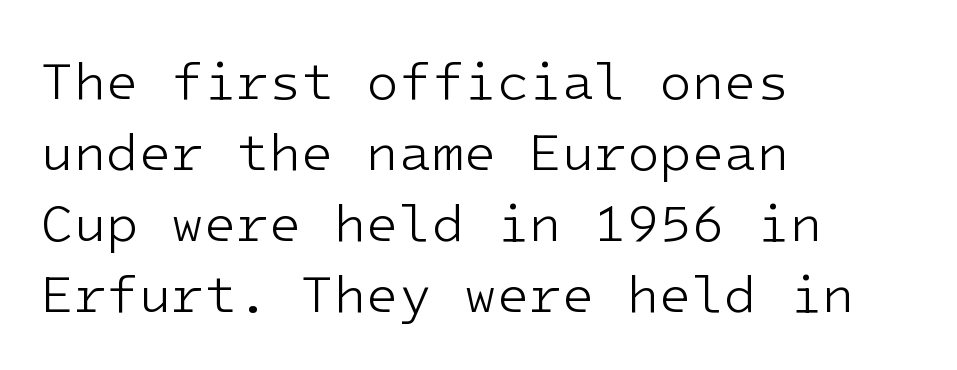
{"serif": "no", "italic": "no", "bold": "no", "weight": "light", "width": "normal", "stroke_contrast": "low", "x_height": "medium", "monospaced": "yes", "underline": "no", "align": "left", "line_spacing": "normal", "line_spacing_ratio": 1.34, "letter_spacing": "normal", "letter_spacing_em": 0.0, "glyph_px": 53}
